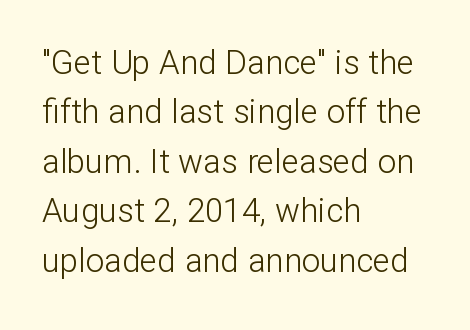
The ragged edge is on the right, which tells us the setting is flush left. Default kerning and tracking; the words read as compact shapes. Is this a sans? Yes — the strokes have no serifs. Vertically, the passage feels balanced, rows spaced as you'd expect.
